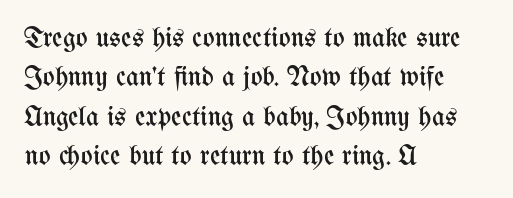
Rendered with straight, roman letterforms. Here the designer chose a conventional face with non-uniform glyph widths. Stems here are at most as thick as an everyday book face. The leading is moderate, giving the passage an even texture.
